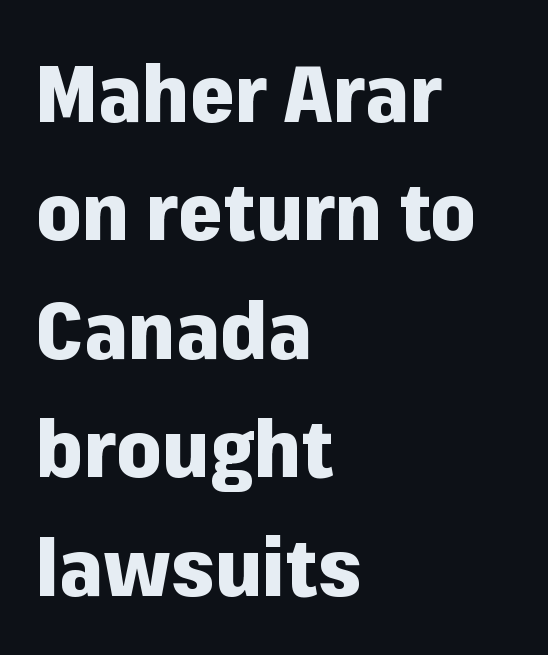
Q: Is the text bold? A: Yes.
Q: Is the text italic (slanted)? A: No, it is upright.
Q: Is the typeface a serif or a sans-serif typeface? A: Sans-serif.
Q: Is the text underlined? A: No.
Q: How is the paragraph aligned? A: Left-aligned.
Q: Is the spacing between letters normal or unusually wide? A: Normal.
Q: Is the spacing between lines tight, normal or loose? A: Normal.
Q: Width (condensed, normal, or wide)? A: Normal.
Q: Stroke contrast? A: Low.
Q: x-height? A: Medium.
Q: Monospaced? A: No.
